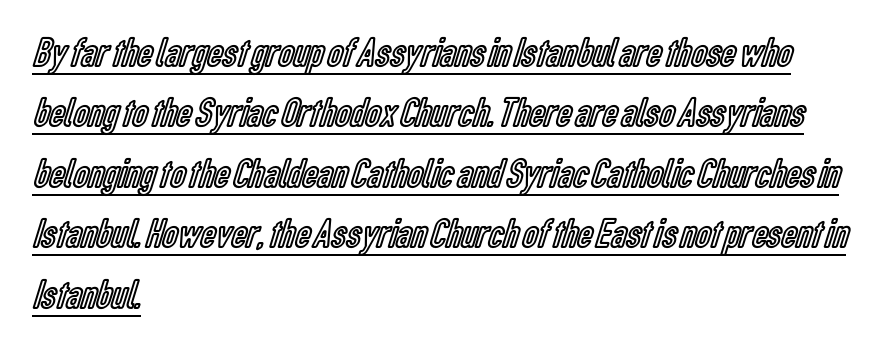
Q: Is the text italic (slanted)? A: Yes.
Q: Is the text underlined? A: Yes.
Q: How is the paragraph aligned? A: Left-aligned.
Q: Is the spacing between letters normal or unusually wide? A: Normal.
Q: Is the spacing between lines tight, normal or loose? A: Normal.
Q: Width (condensed, normal, or wide)? A: Condensed.
Q: x-height? A: Medium.
Q: Monospaced? A: No.
